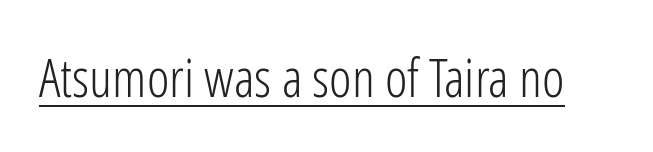
Q: Is the text bold? A: No.
Q: Is the text italic (slanted)? A: No, it is upright.
Q: Is the typeface a serif or a sans-serif typeface? A: Sans-serif.
Q: Is the text underlined? A: Yes.
Q: Is the spacing between letters normal or unusually wide? A: Normal.
Q: Width (condensed, normal, or wide)? A: Condensed.
Q: Stroke contrast? A: Low.
Q: x-height? A: Medium.
Q: Monospaced? A: No.
